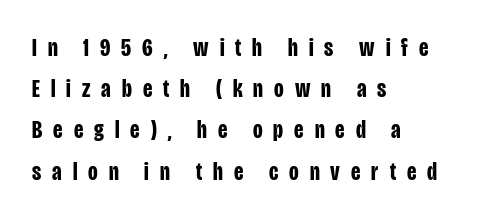
Q: Is the text bold? A: Yes.
Q: Is the text italic (slanted)? A: No, it is upright.
Q: Is the text underlined? A: No.
Q: How is the paragraph aligned? A: Left-aligned.
Q: Is the spacing between letters normal or unusually wide? A: Unusually wide.
Q: Is the spacing between lines tight, normal or loose? A: Normal.
